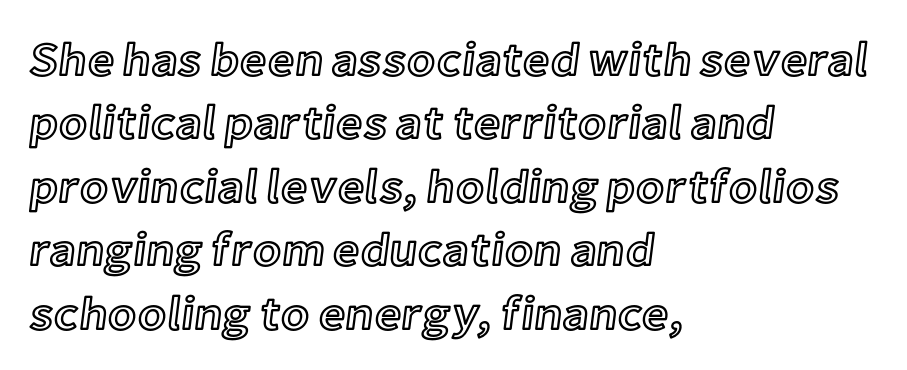
{"width": "normal", "x_height": "medium", "monospaced": "no", "underline": "no", "align": "left", "line_spacing": "normal", "line_spacing_ratio": 1.35, "letter_spacing": "normal", "letter_spacing_em": 0.0, "glyph_px": 47}
